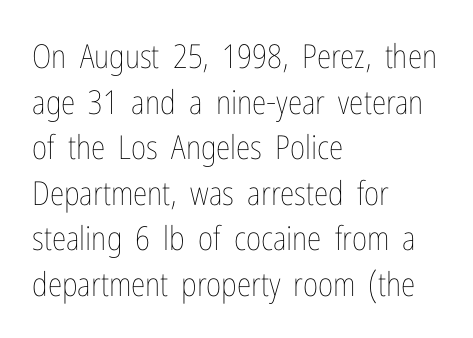
{"italic": "no", "bold": "no", "weight": "thin", "width": "condensed", "stroke_contrast": "low", "x_height": "medium", "monospaced": "no", "underline": "no", "align": "left", "line_spacing": "normal", "line_spacing_ratio": 1.38, "letter_spacing": "normal", "letter_spacing_em": 0.0, "glyph_px": 33}
